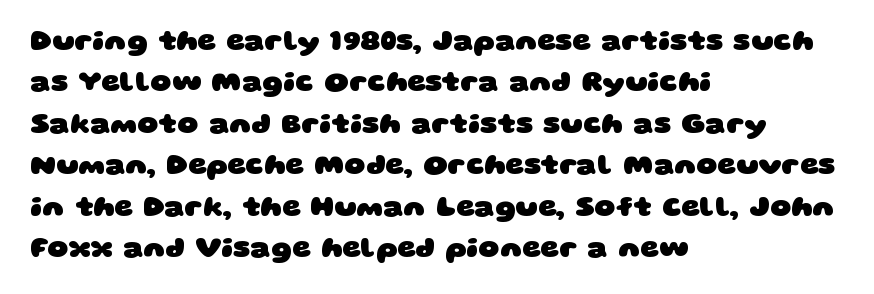
Looks like regular typesetting: each glyph gets only the width it needs. The typesetter chose a ragged-right arrangement here. Does the type have serifs? No, each stem ends abruptly. Notice how thick the strokes are: this is what a full bold looks like.
